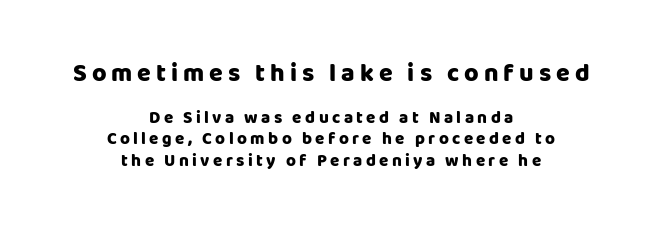
A clean baseline with only descenders dipping below it. Does extra space separate the letters? Yes, quite a lot of it. This block has exactly the height ordinary leading produces. The compositor balanced each line on the midline. The specimen reads as upright at a glance.
